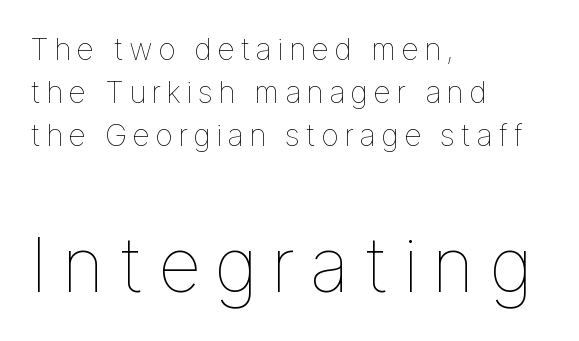
Q: Is the text bold? A: No.
Q: Is the text italic (slanted)? A: No, it is upright.
Q: Is the text underlined? A: No.
Q: How is the paragraph aligned? A: Left-aligned.
Q: Is the spacing between lines tight, normal or loose? A: Normal.
Q: Which block of text is set in a larger size, the first (top) or the second (bottom)? A: The second (bottom) one.
Q: Width (condensed, normal, or wide)? A: Normal.
Q: Stroke contrast? A: Low.
Q: x-height? A: Medium.
Q: Monospaced? A: No.
